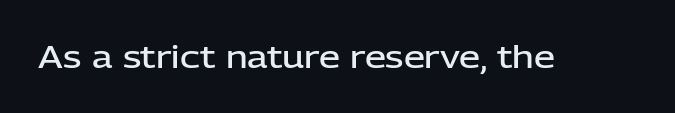
Q: Is the text bold? A: Semi-bold.
Q: Is the text italic (slanted)? A: No, it is upright.
Q: Is the typeface a serif or a sans-serif typeface? A: Sans-serif.
Q: Is the text underlined? A: No.
Q: Is the spacing between letters normal or unusually wide? A: Normal.
Q: Width (condensed, normal, or wide)? A: Normal.
Q: Stroke contrast? A: Low.
Q: x-height? A: Medium.
Q: Monospaced? A: No.
